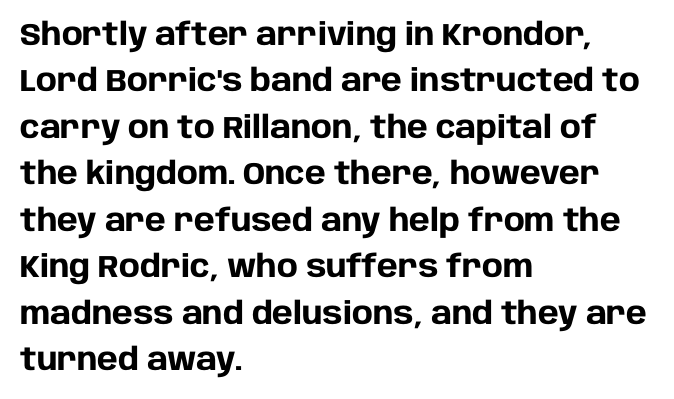
No italicization has been applied; the sample stays upright. The letterforms sit shoulder to shoulder at normal distance. The passage shown is emphatically bold. This block has exactly the height ordinary leading produces. The designer went with a sans here, leaving each stem footless. The ragged edge is on the right, which tells us the setting is flush left.
